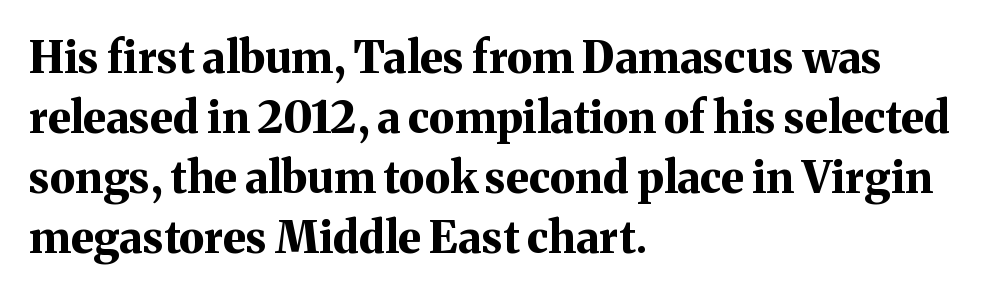
Q: Is the text bold? A: Yes.
Q: Is the text italic (slanted)? A: No, it is upright.
Q: Is the typeface a serif or a sans-serif typeface? A: Serif.
Q: Is the text underlined? A: No.
Q: How is the paragraph aligned? A: Left-aligned.
Q: Is the spacing between letters normal or unusually wide? A: Normal.
Q: Is the spacing between lines tight, normal or loose? A: Normal.
Q: Width (condensed, normal, or wide)? A: Normal.
Q: Stroke contrast? A: Medium.
Q: x-height? A: Medium.
Q: Monospaced? A: No.
